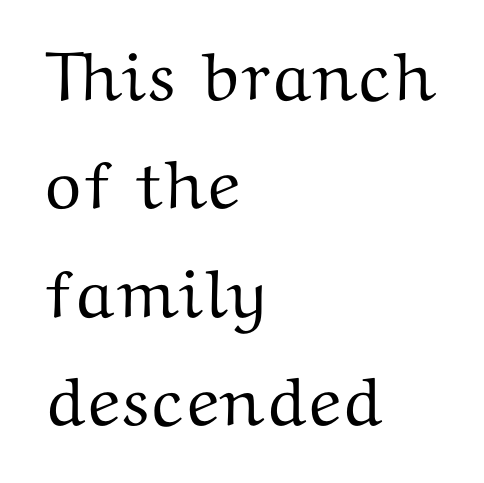
{"serif": "yes", "italic": "no", "width": "wide", "stroke_contrast": "medium", "x_height": "medium", "monospaced": "no", "underline": "no", "align": "left", "line_spacing": "normal", "line_spacing_ratio": 1.57, "letter_spacing": "normal", "letter_spacing_em": 0.0, "glyph_px": 69}
